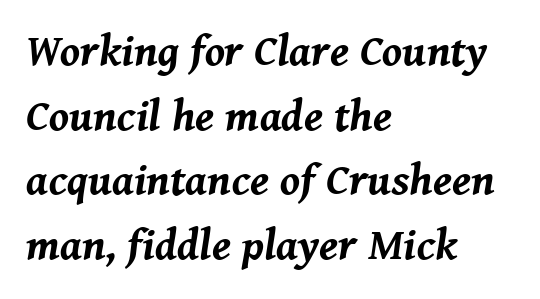
The image shows 44 px bold type, italic (leaning right); set left-aligned, normal line spacing (1.47x), normal letter spacing, not underlined; medium stroke contrast and a medium x-height.
